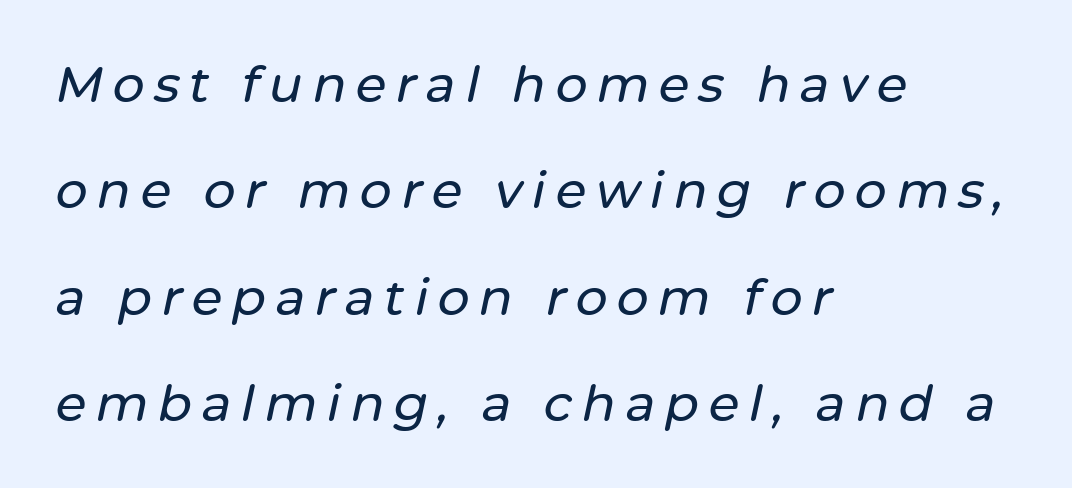
Q: Is the text italic (slanted)? A: Yes, it leans right by about 12 degrees.
Q: Is the text underlined? A: No.
Q: How is the paragraph aligned? A: Left-aligned.
Q: Is the spacing between lines tight, normal or loose? A: Loose.
Q: Width (condensed, normal, or wide)? A: Normal.
Q: Stroke contrast? A: Low.
Q: x-height? A: Medium.
Q: Monospaced? A: No.
